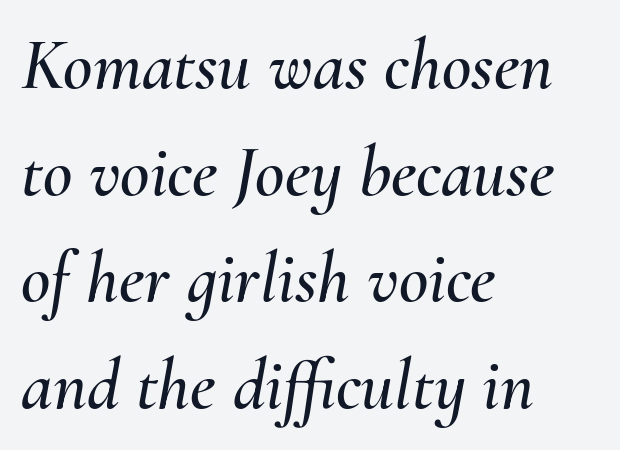
Here the glyphs are tracked normally, forming tight word shapes. Every character sits at an angle, as italics do. Only glyphs here, with clear space below each row. Looks like regular typesetting: each glyph gets only the width it needs. In terms of leading, this rendering sits right in the middle.
